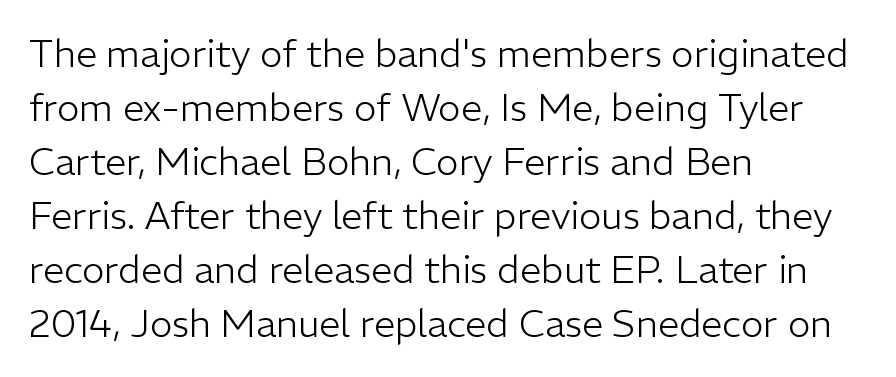
Q: Is the text bold? A: No.
Q: Is the text italic (slanted)? A: No, it is upright.
Q: Is the typeface a serif or a sans-serif typeface? A: Sans-serif.
Q: Is the text underlined? A: No.
Q: How is the paragraph aligned? A: Left-aligned.
Q: Is the spacing between letters normal or unusually wide? A: Normal.
Q: Is the spacing between lines tight, normal or loose? A: Normal.
Q: Width (condensed, normal, or wide)? A: Normal.
Q: Stroke contrast? A: Low.
Q: x-height? A: Medium.
Q: Monospaced? A: No.
